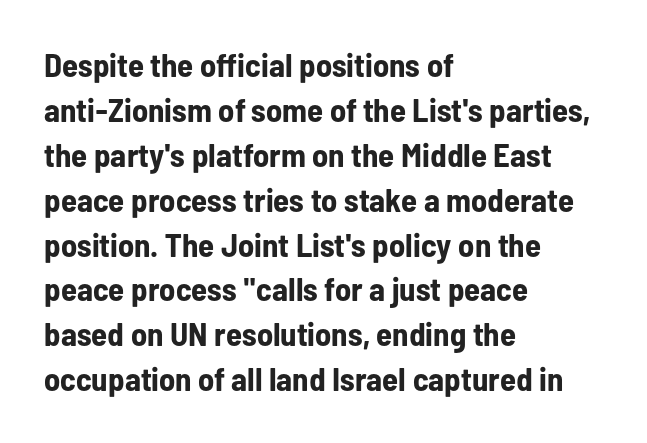
{"serif": "no", "italic": "no", "bold": "yes", "weight": "bold", "width": "condensed", "stroke_contrast": "low", "x_height": "medium", "monospaced": "no", "underline": "no", "align": "left", "line_spacing": "normal", "line_spacing_ratio": 1.36, "letter_spacing": "normal", "letter_spacing_em": 0.0, "glyph_px": 33}
